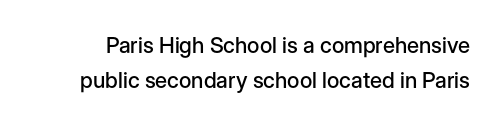
This sample keeps an unexceptional amount of space between lines. Italic? Not at all — the glyphs are vertical. Default kerning and tracking; the words read as compact shapes. No word sits above an underline.
